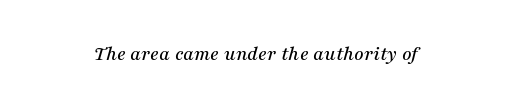
{"italic": "yes", "lean": "right", "slant_degrees": 16, "underline": "no", "letter_spacing": "normal", "letter_spacing_em": 0.0, "glyph_px": 21}
